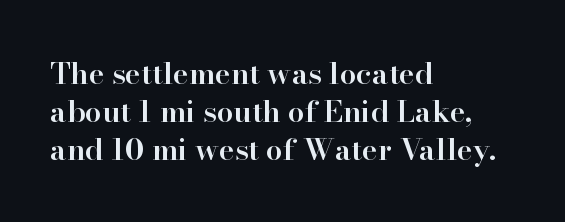
Q: Is the text bold? A: Semi-bold.
Q: Is the text italic (slanted)? A: No, it is upright.
Q: Is the typeface a serif or a sans-serif typeface? A: Serif.
Q: Is the text underlined? A: No.
Q: How is the paragraph aligned? A: Left-aligned.
Q: Is the spacing between letters normal or unusually wide? A: Normal.
Q: Is the spacing between lines tight, normal or loose? A: Normal.
Q: Width (condensed, normal, or wide)? A: Normal.
Q: Stroke contrast? A: High.
Q: x-height? A: Small.
Q: Monospaced? A: No.
